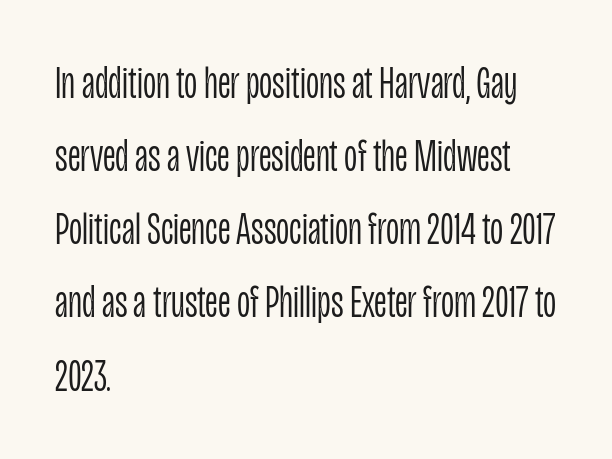
The passage shown is not bold in any degree. Type without underlining. These lines keep a tight, regular rhythm from letter to letter. In terms of leading, this rendering sits right in the middle.
